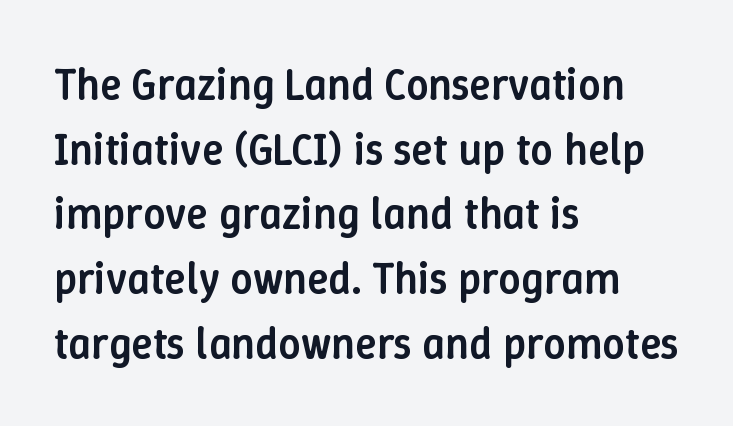
Q: Is the text bold? A: Semi-bold.
Q: Is the text italic (slanted)? A: No, it is upright.
Q: Is the text underlined? A: No.
Q: How is the paragraph aligned? A: Left-aligned.
Q: Is the spacing between letters normal or unusually wide? A: Normal.
Q: Is the spacing between lines tight, normal or loose? A: Normal.
Q: Width (condensed, normal, or wide)? A: Normal.
Q: Stroke contrast? A: Low.
Q: x-height? A: Medium.
Q: Monospaced? A: No.
